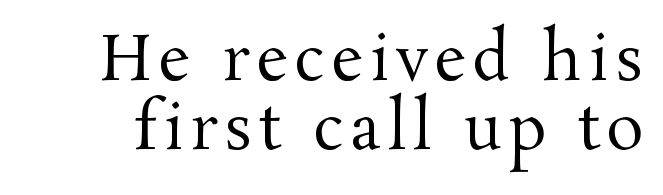
The image shows 62 px regular-weight serif type, upright; set tight line spacing (1.11x), not underlined; medium stroke contrast and a medium x-height.
